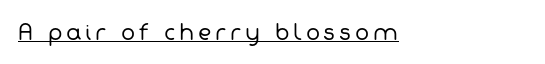
The image shows 21 px text type; set left-aligned, underlined.
